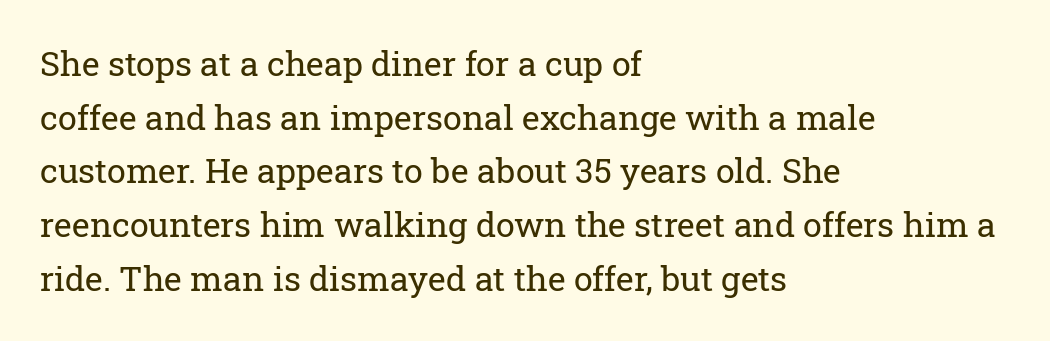
Q: Is the text bold? A: No.
Q: Is the text italic (slanted)? A: No, it is upright.
Q: Is the typeface a serif or a sans-serif typeface? A: Serif.
Q: Is the text underlined? A: No.
Q: How is the paragraph aligned? A: Left-aligned.
Q: Is the spacing between letters normal or unusually wide? A: Normal.
Q: Is the spacing between lines tight, normal or loose? A: Normal.
Q: Width (condensed, normal, or wide)? A: Normal.
Q: Stroke contrast? A: Low.
Q: x-height? A: Medium.
Q: Monospaced? A: No.
